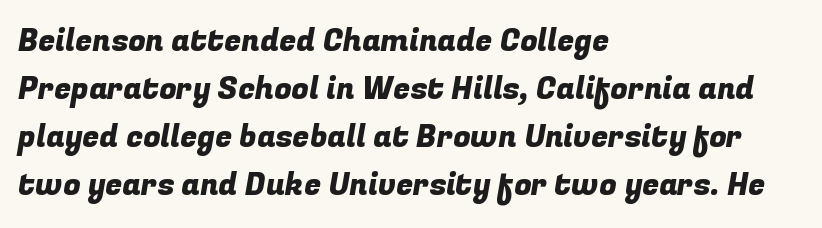
The image shows 31 px sans-serif type; set left-aligned, normal line spacing (1.55x), normal letter spacing, not underlined; low stroke contrast and a medium x-height.
